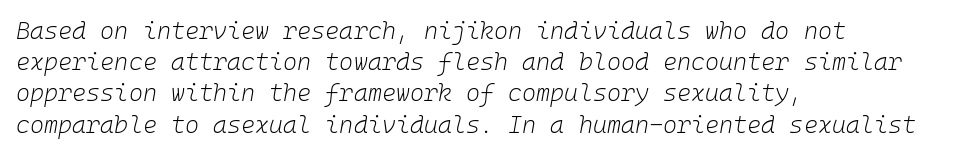
Q: Is the text bold? A: No.
Q: Is the text italic (slanted)? A: Yes, it leans right by about 10 degrees.
Q: Is the text underlined? A: No.
Q: How is the paragraph aligned? A: Left-aligned.
Q: Is the spacing between letters normal or unusually wide? A: Normal.
Q: Is the spacing between lines tight, normal or loose? A: Normal.
